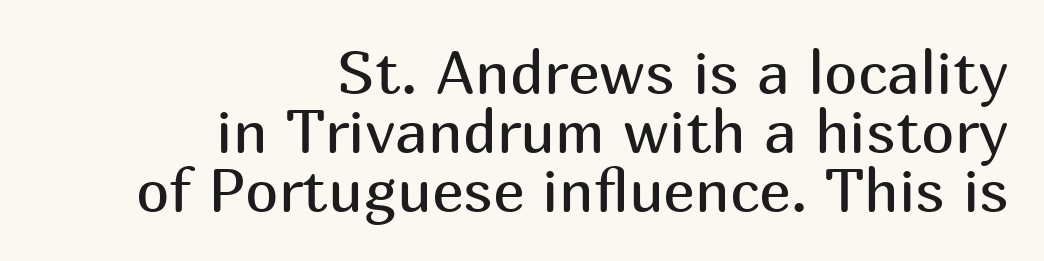
Layout note: lines flush right. The letters advance in unequal steps, a hallmark of proportional type. A typesetter would call this leading minimal, almost set solid. This rendering employs a face without finishing strokes, i.e., a sans-serif.
